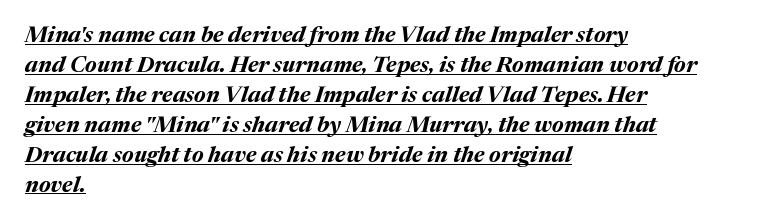
{"italic": "yes", "lean": "right", "slant_degrees": 17, "bold": "yes", "underline": "yes", "align": "left", "line_spacing": "normal", "line_spacing_ratio": 1.36, "letter_spacing": "normal", "letter_spacing_em": 0.0, "glyph_px": 22}
